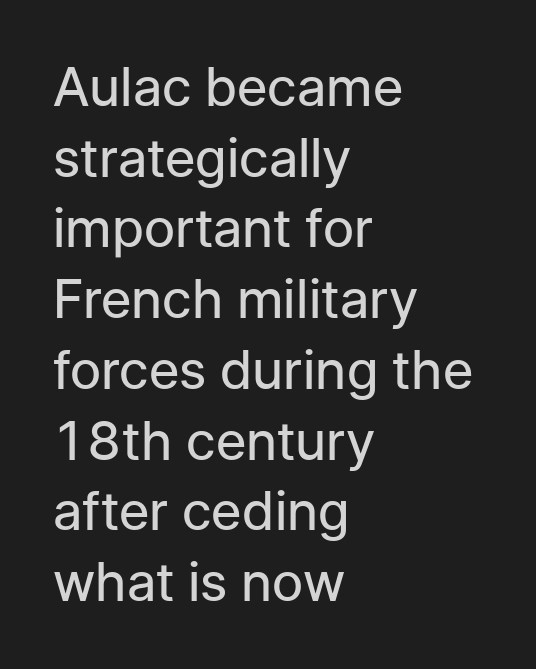
{"serif": "no", "italic": "no", "bold": "no", "weight": "regular", "width": "normal", "stroke_contrast": "low", "x_height": "medium", "monospaced": "no", "underline": "no", "align": "left", "line_spacing": "normal", "line_spacing_ratio": 1.31, "letter_spacing": "normal", "letter_spacing_em": 0.0, "glyph_px": 54}
